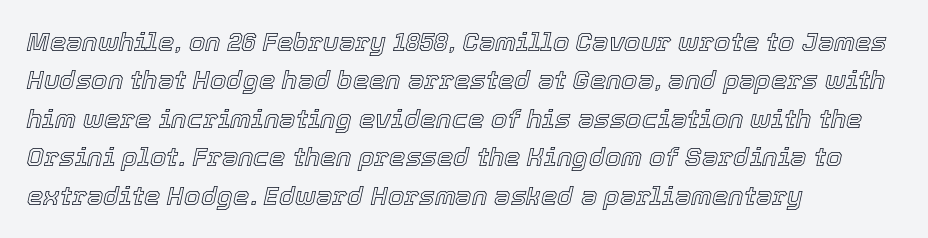
The rendering applies a slant to the glyphs. Caption: multi-line text, flush left, ragged right. No word sits above an underline. Compared with typical body copy, the letter spacing here is the same.
